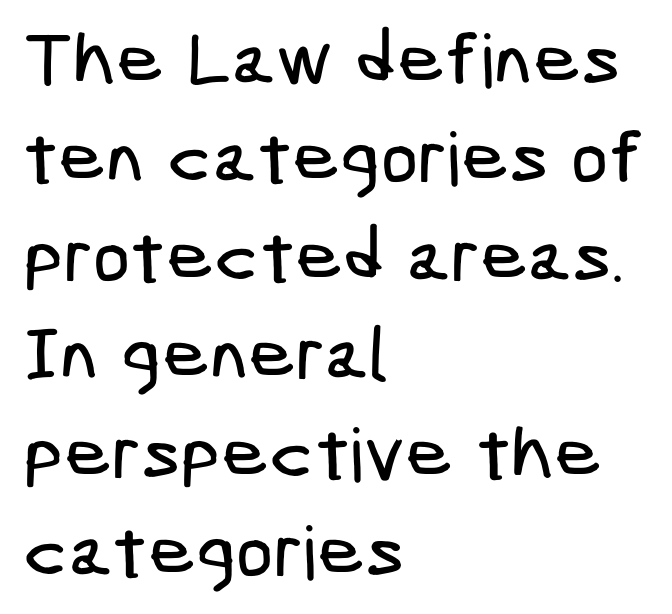
{"serif": "no", "width": "condensed", "stroke_contrast": "low", "x_height": "medium", "underline": "no", "align": "left", "line_spacing": "normal", "line_spacing_ratio": 1.33, "letter_spacing": "normal", "letter_spacing_em": 0.0, "glyph_px": 74}
